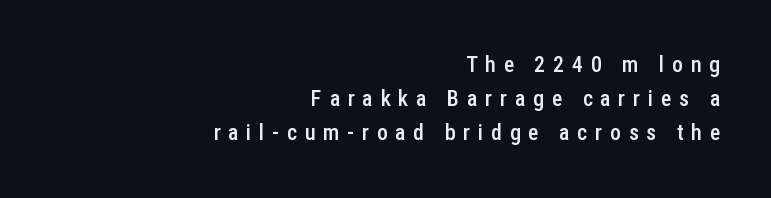
Q: Is the text bold? A: Semi-bold.
Q: Is the text italic (slanted)? A: No, it is upright.
Q: Is the text underlined? A: No.
Q: How is the paragraph aligned? A: Right-aligned.
Q: Is the spacing between letters normal or unusually wide? A: Unusually wide.
Q: Is the spacing between lines tight, normal or loose? A: Normal.
